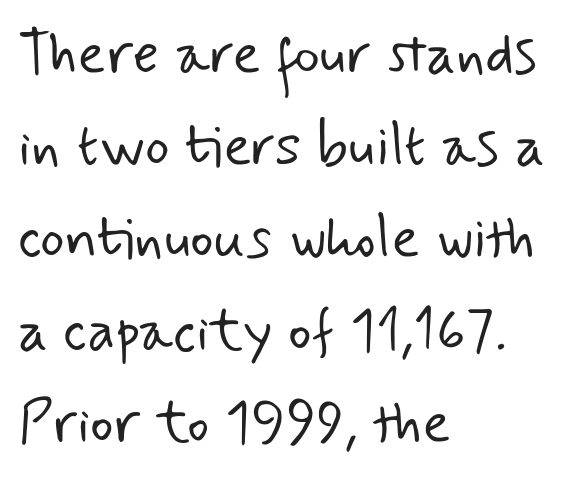
This is not heavy type; no bold has been used. Note the varied advance widths — an 'i' is clearly narrower than an 'm'. The leading is moderate, giving the passage an even texture. Look at the bottom of the vertical strokes: they stop flat, with no serifs. Default kerning and tracking; the words read as compact shapes. These lines stack with their left ends in a neat column.
